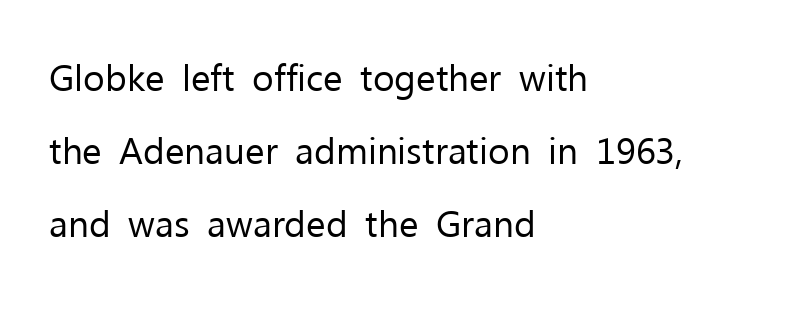
Unlike a traditional serif, this face leaves its strokes unadorned. Spacing between characters is what you'd get straight out of the box. Do the letters lean? They stand straight. The glyphs are unaccompanied by any horizontal stroke below them. Alignment: flush left. The letters advance in unequal steps, a hallmark of proportional type.
